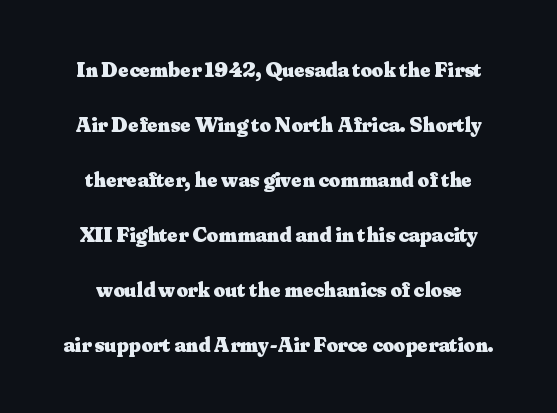
Q: Is the text bold? A: Yes.
Q: Is the text italic (slanted)? A: No, it is upright.
Q: Is the text underlined? A: No.
Q: Is the spacing between letters normal or unusually wide? A: Normal.
Q: Is the spacing between lines tight, normal or loose? A: Loose.
